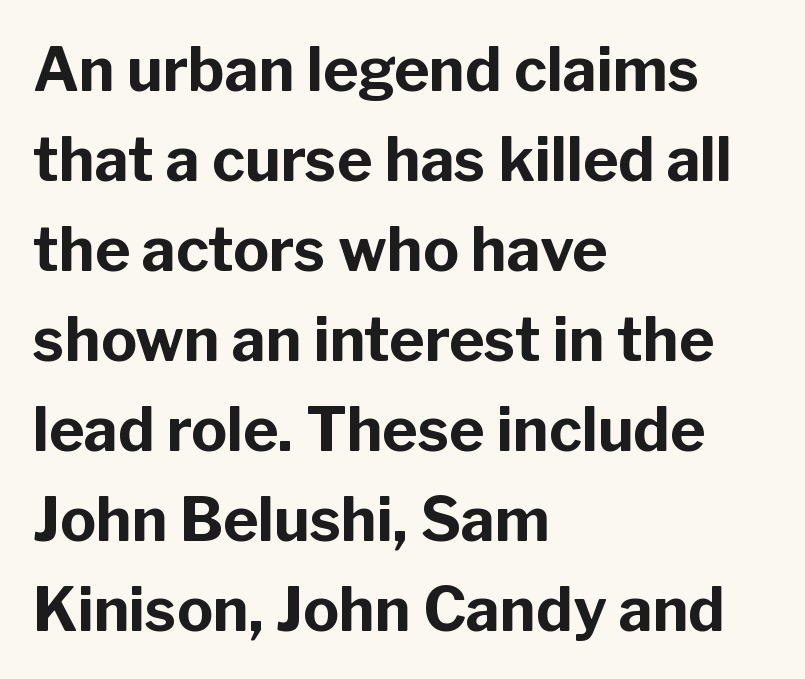
{"serif": "no", "italic": "no", "bold": "yes", "weight": "bold", "width": "normal", "stroke_contrast": "low", "x_height": "medium", "monospaced": "no", "underline": "no", "align": "left", "line_spacing": "normal", "line_spacing_ratio": 1.5, "letter_spacing": "normal", "letter_spacing_em": 0.0, "glyph_px": 60}
